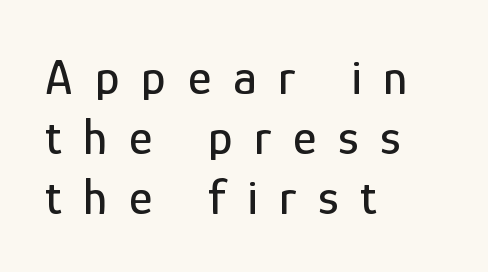
The axis of the letterforms is exactly vertical. The letters carry no serifs — their stems end cleanly without finishing strokes. Visually the block forms a straight wall on the left and a jagged coastline on the right. This sample uses expanded letter spacing, leaving extra air between glyphs.
